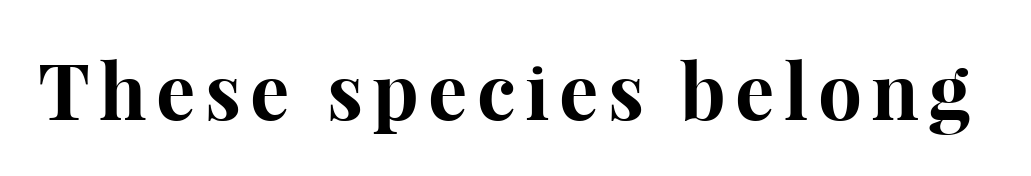
{"serif": "yes", "italic": "no", "bold": "yes", "weight": "bold", "width": "normal", "stroke_contrast": "high", "x_height": "medium", "monospaced": "no", "underline": "no", "glyph_px": 78}
